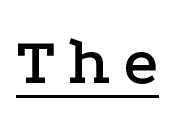
Q: Is the text italic (slanted)? A: No, it is upright.
Q: Is the typeface a serif or a sans-serif typeface? A: Serif.
Q: Is the text underlined? A: Yes.
Q: Is the spacing between letters normal or unusually wide? A: Unusually wide.
Q: Width (condensed, normal, or wide)? A: Wide.
Q: Stroke contrast? A: Low.
Q: x-height? A: Medium.
Q: Monospaced? A: No.
